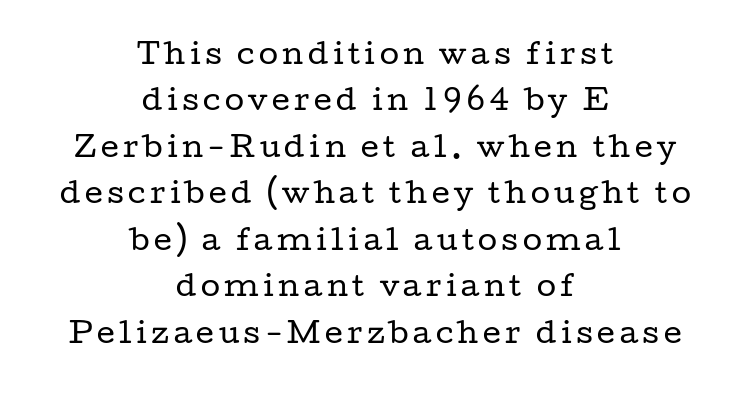
Q: Is the text bold? A: No.
Q: Is the text italic (slanted)? A: No, it is upright.
Q: Is the typeface a serif or a sans-serif typeface? A: Serif.
Q: Is the text underlined? A: No.
Q: How is the paragraph aligned? A: Centered.
Q: Is the spacing between lines tight, normal or loose? A: Normal.
Q: Width (condensed, normal, or wide)? A: Wide.
Q: Stroke contrast? A: Low.
Q: x-height? A: Medium.
Q: Monospaced? A: No.
